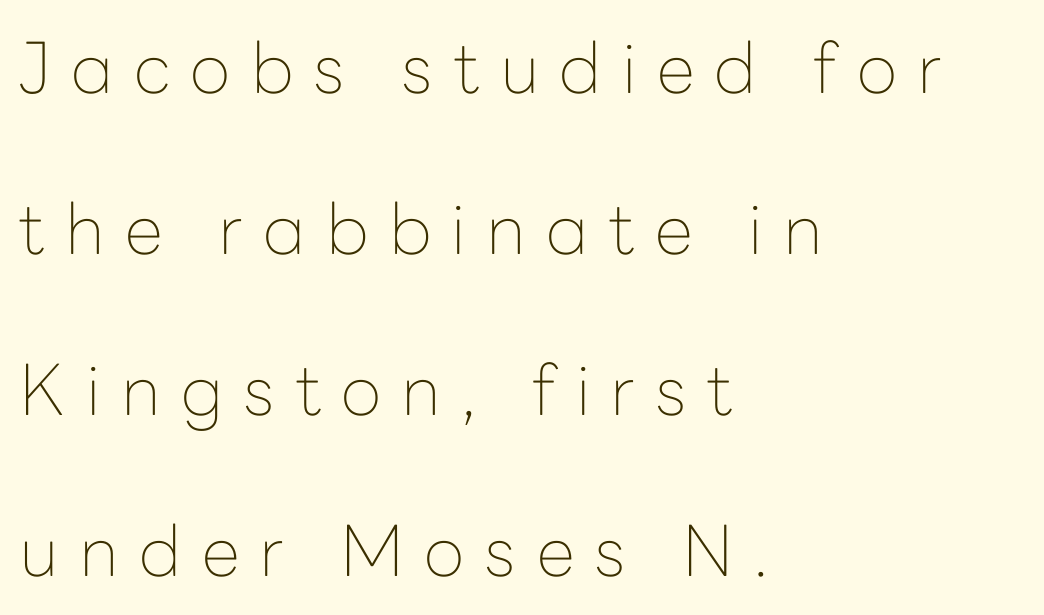
The letters stand straight up with perfectly vertical stems. The space between consecutive lines is lavish. The string is rendered with underlining switched off. The text was rendered using a sans face with plain stroke endings. How are the letters spaced? Widely, with obvious added tracking. The face used here is proportionally spaced, like ordinary book or web type.
